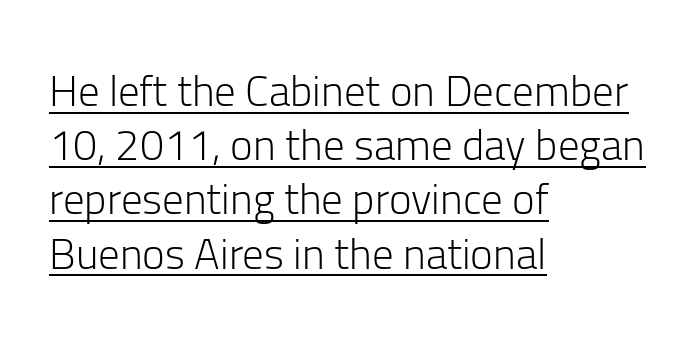
{"serif": "no", "italic": "no", "bold": "no", "weight": "light", "width": "normal", "stroke_contrast": "low", "x_height": "medium", "monospaced": "no", "underline": "yes", "align": "left", "line_spacing": "normal", "line_spacing_ratio": 1.26, "letter_spacing": "normal", "letter_spacing_em": 0.0, "glyph_px": 43}
